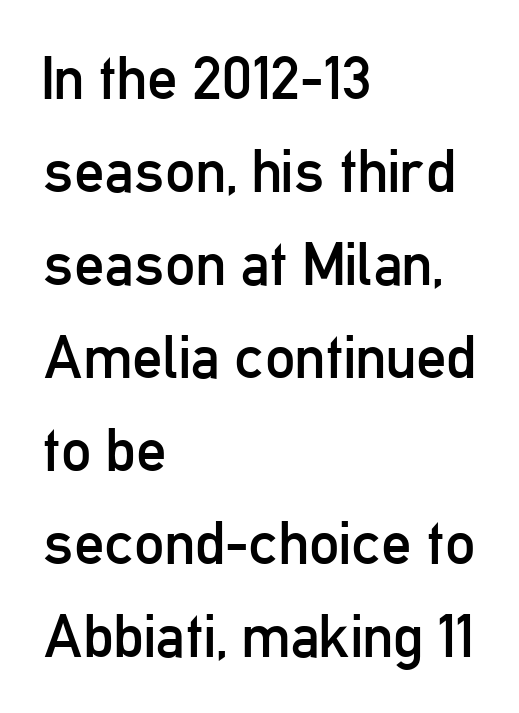
These lines are rendered in a variable-pitch font. You can tell it's not italic because the verticals are truly vertical. The type family on display is of the sans-serif kind. The rendering anchors every line to the left-hand side. Standard letterfit; no display-style spreading of the glyphs.
